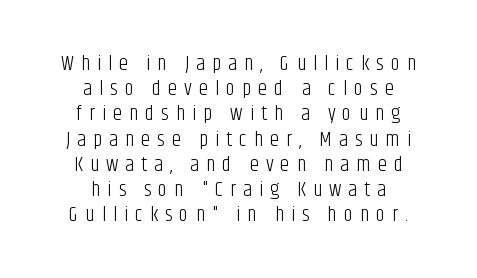
Q: Is the text bold? A: No.
Q: Is the text italic (slanted)? A: No, it is upright.
Q: Is the text underlined? A: No.
Q: How is the paragraph aligned? A: Centered.
Q: Is the spacing between letters normal or unusually wide? A: Unusually wide.
